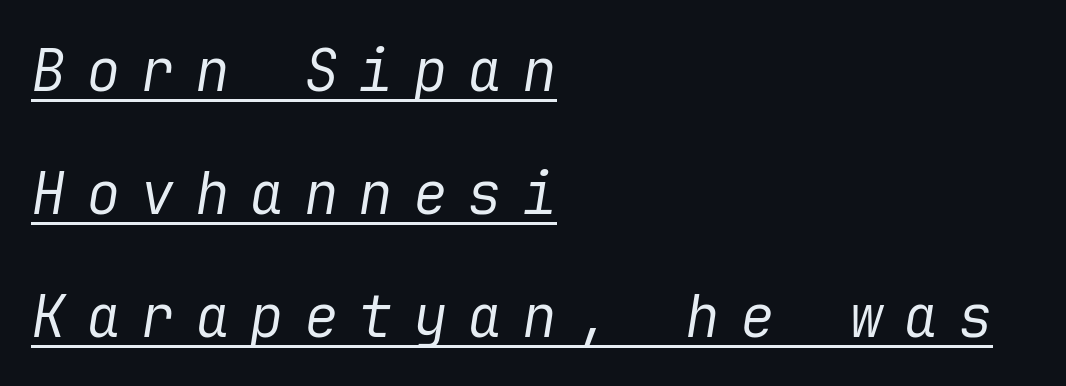
{"italic": "yes", "lean": "right", "slant_degrees": 9, "bold": "no", "weight": "regular", "width": "normal", "stroke_contrast": "low", "x_height": "medium", "underline": "yes", "align": "left", "line_spacing": "loose", "line_spacing_ratio": 2.12, "letter_spacing": "wide", "letter_spacing_em": 0.34, "glyph_px": 58}
